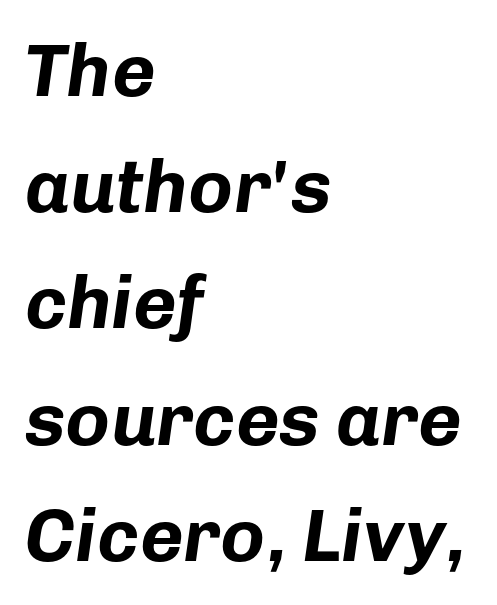
Lines of text with bare space underneath. The strokes are fattened all the way to bold. The rag falls on the right side of this text block. Proportional: the letters do not fall into vertical columns. Baseline-to-baseline distance is the conventional proportion of letter height.
